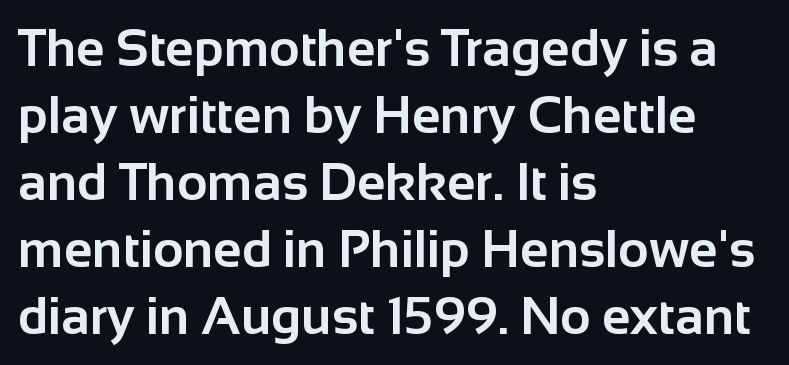
Q: Is the text bold? A: Yes.
Q: Is the text italic (slanted)? A: No, it is upright.
Q: Is the typeface a serif or a sans-serif typeface? A: Sans-serif.
Q: Is the text underlined? A: No.
Q: How is the paragraph aligned? A: Left-aligned.
Q: Is the spacing between letters normal or unusually wide? A: Normal.
Q: Is the spacing between lines tight, normal or loose? A: Normal.
Q: Width (condensed, normal, or wide)? A: Normal.
Q: Stroke contrast? A: Low.
Q: x-height? A: Medium.
Q: Monospaced? A: No.
